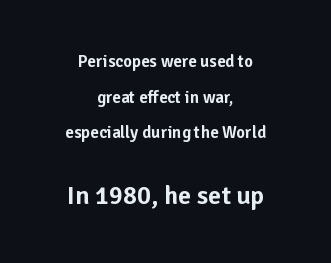
Leading is clearly above the norm, producing a sparse column. You could call the tracking neutral — neither tight nor loose. This is roman type, the default non-slanted kind. A bare baseline throughout the passage.
